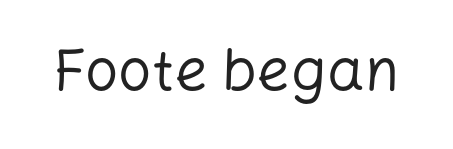
{"serif": "no", "italic": "no", "bold": "no", "weight": "regular", "width": "normal", "stroke_contrast": "low", "x_height": "medium", "monospaced": "no", "underline": "no", "letter_spacing": "normal", "letter_spacing_em": 0.0, "glyph_px": 59}
